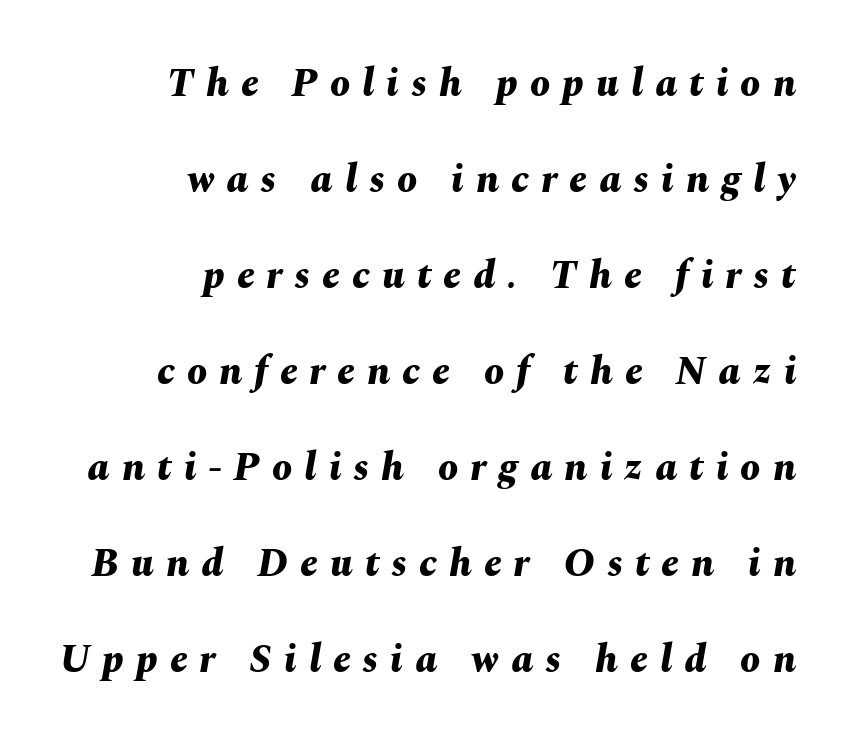
Leading is clearly above the norm, producing a sparse column. The specimen reads as italic at a glance. Check the space under the baseline: it is left empty. Think of a printed novel: that variable character pitch is what you see here.
